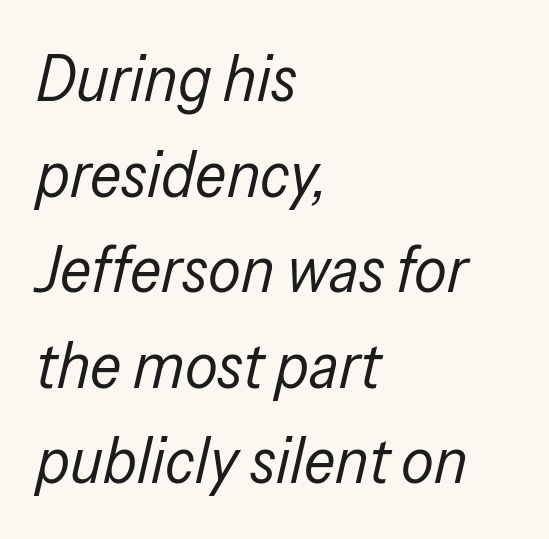
{"italic": "yes", "lean": "right", "slant_degrees": 13, "bold": "no", "weight": "regular", "width": "condensed", "stroke_contrast": "low", "x_height": "medium", "monospaced": "no", "underline": "no", "align": "left", "line_spacing": "normal", "line_spacing_ratio": 1.47, "letter_spacing": "normal", "letter_spacing_em": 0.0, "glyph_px": 65}
